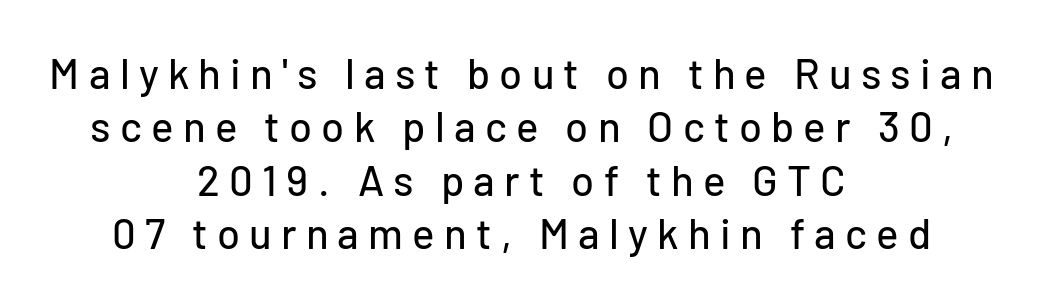
Think of a printed novel: that variable character pitch is what you see here. Neither beginnings nor endings align; midpoints do. The letters are spread apart with noticeably loose tracking. A roman cut, with each character standing at attention.
